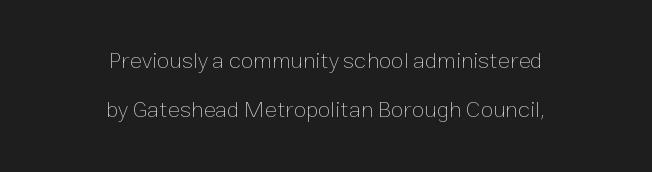
A typesetter would mark this as roman, not italic. The passage shown has conventional tracking throughout. Students, observe: this is what heavily led, spacious text looks like. Type without underlining. A student would call this center alignment; a typographer would say set centered. The font sits on the lighter half of the weight spectrum, regular included.
